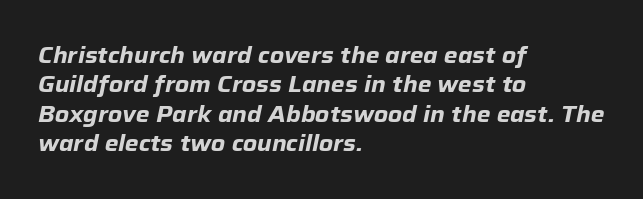
{"italic": "yes", "lean": "right", "slant_degrees": 12, "bold": "yes", "underline": "no", "align": "left", "line_spacing": "normal", "line_spacing_ratio": 1.33, "letter_spacing": "normal", "letter_spacing_em": 0.0, "glyph_px": 22}
